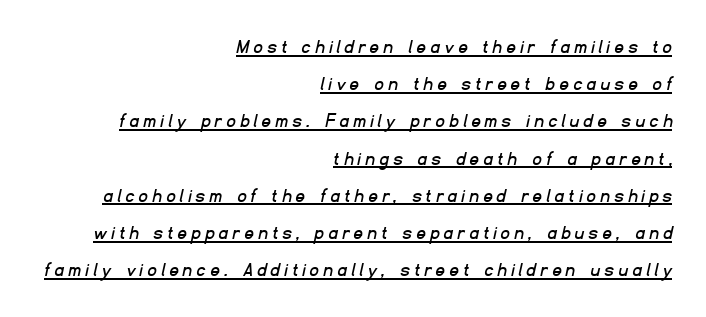
You can see a thin bar hugging the bottom of the glyphs. Loose tracking; the words dissolve into strings of separated letters. The passage is arranged like a letterhead date or caption credit — flush right.
